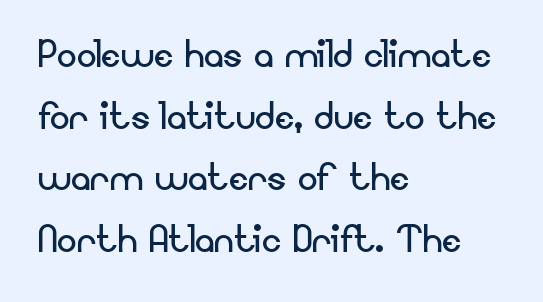
{"serif": "no", "italic": "no", "bold": "no", "weight": "regular", "width": "normal", "stroke_contrast": "low", "x_height": "small", "monospaced": "no", "underline": "no", "align": "left", "line_spacing": "normal", "line_spacing_ratio": 1.26, "letter_spacing": "normal", "letter_spacing_em": 0.0, "glyph_px": 49}
